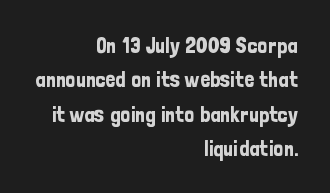
The image shows 22 px text type, upright; set right-aligned, normal line spacing (1.56x), normal letter spacing, not underlined.
